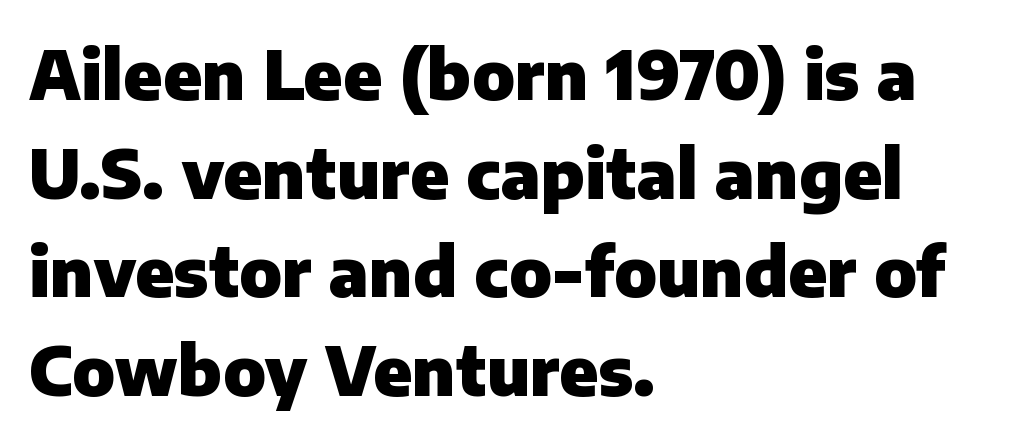
The image shows 68 px heavy sans-serif type, upright; set left-aligned, normal line spacing (1.45x), normal letter spacing, not underlined; low stroke contrast and a medium x-height.
